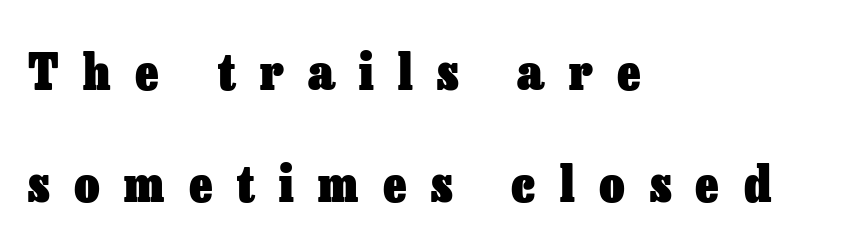
The image shows 49 px heavy type, upright; set left-aligned, loose line spacing (2.28x), unusually wide letter spacing (+0.5 em), not underlined; low stroke contrast and a medium x-height.
